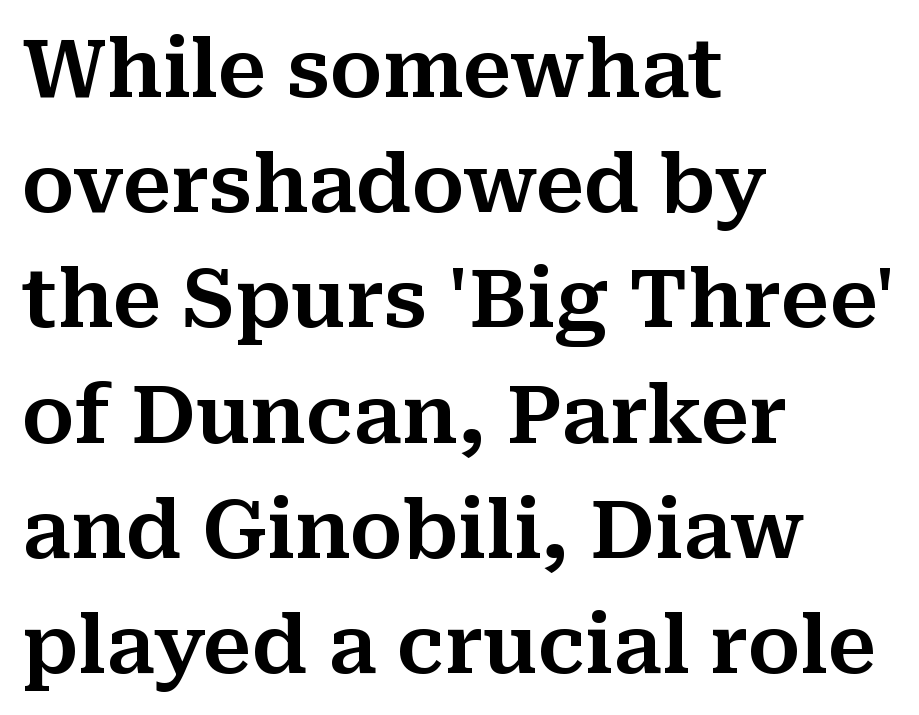
The image shows 80 px serif type, upright; set left-aligned, normal line spacing (1.44x), normal letter spacing, not underlined; medium stroke contrast and a medium x-height.
